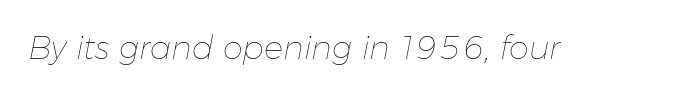
The image shows 32 px thin type, italic (leaning right); set normal letter spacing, not underlined; low stroke contrast and a medium x-height.
